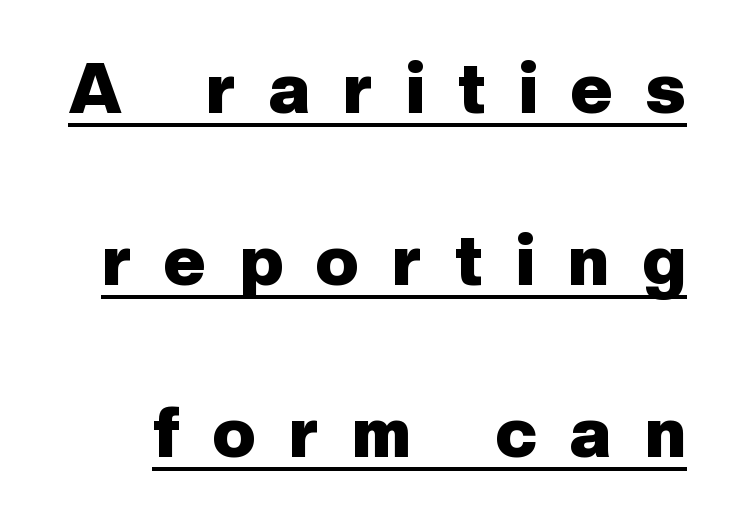
{"serif": "no", "italic": "no", "bold": "yes", "weight": "heavy", "width": "normal", "stroke_contrast": "low", "x_height": "medium", "monospaced": "no", "underline": "yes", "line_spacing": "loose", "line_spacing_ratio": 2.42, "letter_spacing": "wide", "letter_spacing_em": 0.47, "glyph_px": 71}
